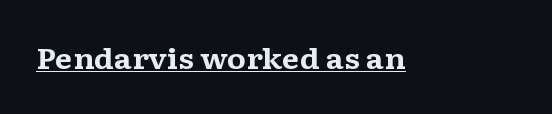
These lines were composed using upright roman letters. Look at the stroke-to-counter ratio: heavy, a bold. Looks like regular typesetting: each glyph gets only the width it needs. The characters display serif detailing at their extremities. A rule runs beneath these lines of type. Spacing between characters is what you'd get straight out of the box.
